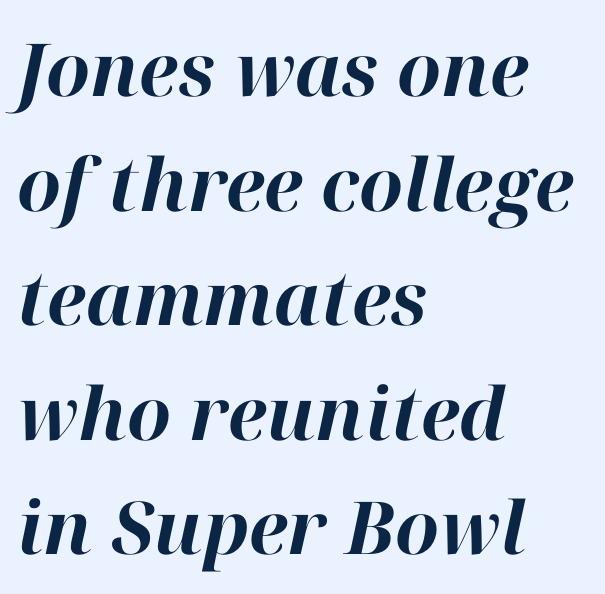
{"italic": "yes", "lean": "right", "slant_degrees": 12, "bold": "yes", "weight": "bold", "width": "normal", "stroke_contrast": "high", "x_height": "medium", "monospaced": "no", "underline": "no", "align": "left", "line_spacing": "normal", "line_spacing_ratio": 1.57, "letter_spacing": "normal", "letter_spacing_em": 0.0, "glyph_px": 73}
